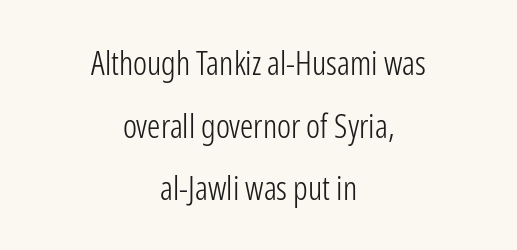
Q: Is the text bold? A: No.
Q: Is the text italic (slanted)? A: No, it is upright.
Q: Is the typeface a serif or a sans-serif typeface? A: Sans-serif.
Q: Is the text underlined? A: No.
Q: How is the paragraph aligned? A: Centered.
Q: Is the spacing between letters normal or unusually wide? A: Normal.
Q: Is the spacing between lines tight, normal or loose? A: Loose.
Q: Width (condensed, normal, or wide)? A: Condensed.
Q: Stroke contrast? A: Low.
Q: x-height? A: Medium.
Q: Monospaced? A: No.
